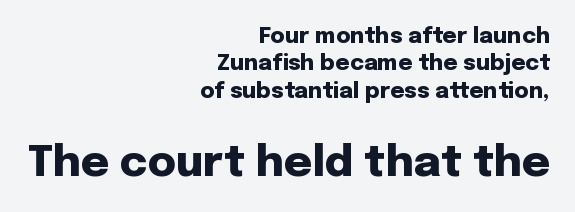
Q: Is the text bold? A: Yes.
Q: Is the text italic (slanted)? A: No, it is upright.
Q: Is the typeface a serif or a sans-serif typeface? A: Sans-serif.
Q: Is the text underlined? A: No.
Q: How is the paragraph aligned? A: Right-aligned.
Q: Is the spacing between letters normal or unusually wide? A: Normal.
Q: Is the spacing between lines tight, normal or loose? A: Normal.
Q: Which block of text is set in a larger size, the first (top) or the second (bottom)? A: The second (bottom) one.
Q: Width (condensed, normal, or wide)? A: Normal.
Q: Stroke contrast? A: Low.
Q: x-height? A: Medium.
Q: Monospaced? A: No.
